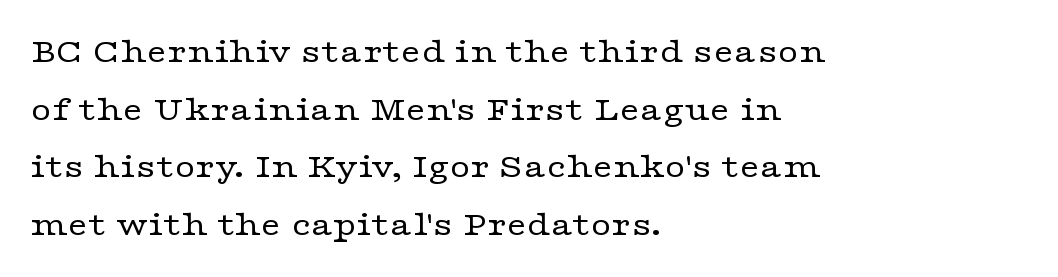
{"serif": "yes", "italic": "no", "bold": "no", "weight": "regular", "width": "wide", "stroke_contrast": "low", "x_height": "medium", "monospaced": "no", "underline": "no", "align": "left", "line_spacing": "normal", "line_spacing_ratio": 1.6, "letter_spacing": "normal", "letter_spacing_em": 0.0, "glyph_px": 36}
